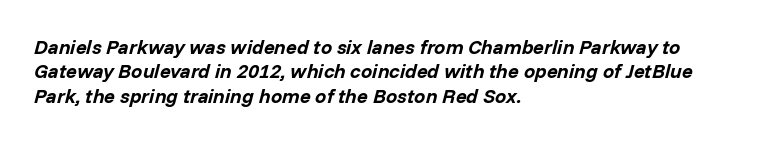
The image shows 20 px bold type, italic (leaning right); set left-aligned, line spacing 1.22x, normal letter spacing, not underlined.
